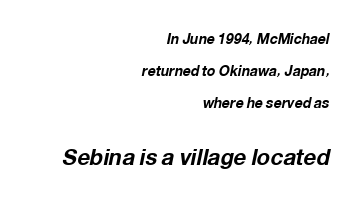
The image shows 22 px bold type, italic (leaning right); set right-aligned, loose line spacing (2.28x), normal letter spacing, not underlined; the second (bottom) block is 1.57x larger.
